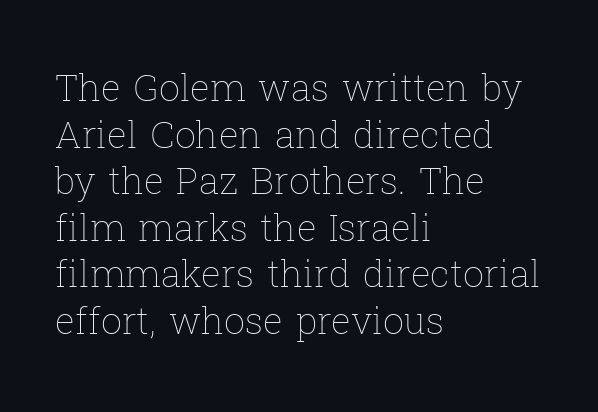
{"italic": "no", "bold": "no", "weight": "thin", "width": "normal", "stroke_contrast": "low", "x_height": "medium", "monospaced": "no", "underline": "no", "align": "left", "line_spacing": "normal", "line_spacing_ratio": 1.26, "letter_spacing": "normal", "letter_spacing_em": 0.0, "glyph_px": 37}
